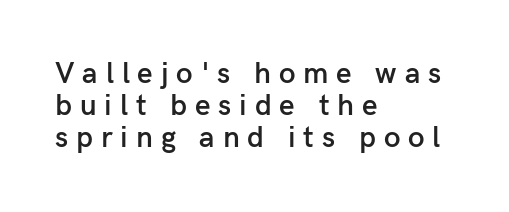
Q: Is the text bold? A: Semi-bold.
Q: Is the text italic (slanted)? A: No, it is upright.
Q: Is the typeface a serif or a sans-serif typeface? A: Sans-serif.
Q: Is the text underlined? A: No.
Q: How is the paragraph aligned? A: Left-aligned.
Q: Is the spacing between letters normal or unusually wide? A: Unusually wide.
Q: Is the spacing between lines tight, normal or loose? A: Tight.
Q: Width (condensed, normal, or wide)? A: Normal.
Q: Stroke contrast? A: Low.
Q: x-height? A: Medium.
Q: Monospaced? A: No.
